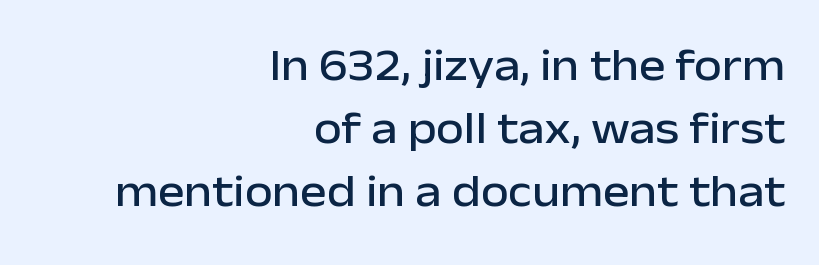
Q: Is the text italic (slanted)? A: No, it is upright.
Q: Is the typeface a serif or a sans-serif typeface? A: Sans-serif.
Q: Is the text underlined? A: No.
Q: How is the paragraph aligned? A: Right-aligned.
Q: Is the spacing between letters normal or unusually wide? A: Normal.
Q: Is the spacing between lines tight, normal or loose? A: Normal.
Q: Width (condensed, normal, or wide)? A: Normal.
Q: Stroke contrast? A: Low.
Q: x-height? A: Medium.
Q: Monospaced? A: No.
